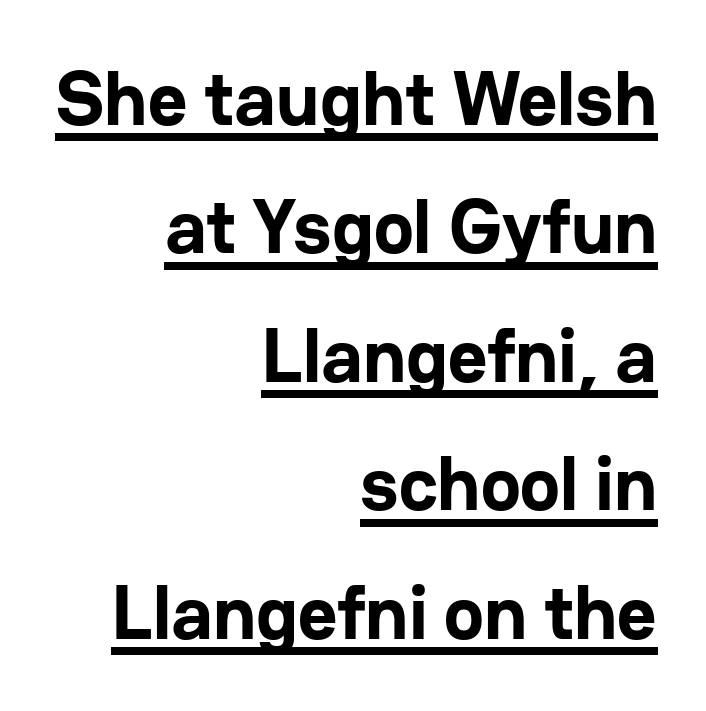
{"serif": "no", "italic": "no", "bold": "yes", "weight": "bold", "width": "normal", "stroke_contrast": "low", "x_height": "medium", "monospaced": "no", "underline": "yes", "align": "right", "line_spacing": "normal", "line_spacing_ratio": 1.69, "letter_spacing": "normal", "letter_spacing_em": 0.0, "glyph_px": 76}
